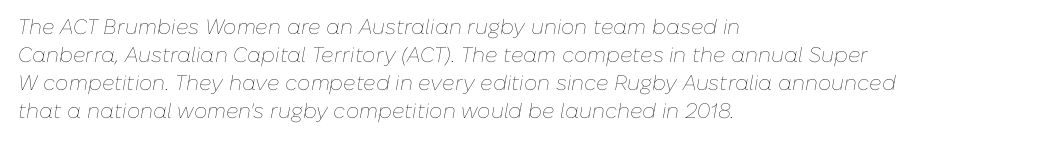
Q: Is the text bold? A: No.
Q: Is the text italic (slanted)? A: Yes, it leans right by about 10 degrees.
Q: Is the text underlined? A: No.
Q: How is the paragraph aligned? A: Left-aligned.
Q: Is the spacing between letters normal or unusually wide? A: Normal.
Q: Is the spacing between lines tight, normal or loose? A: Normal.
